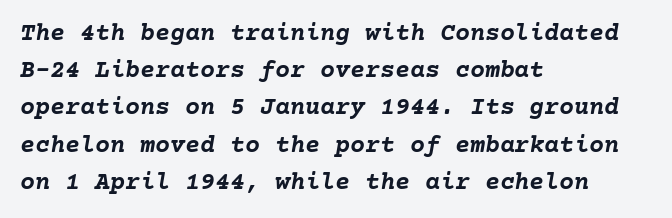
{"italic": "yes", "lean": "right", "slant_degrees": 10, "bold": "yes", "underline": "no", "align": "left", "line_spacing": "normal", "line_spacing_ratio": 1.49, "letter_spacing": "normal", "letter_spacing_em": 0.0, "glyph_px": 25}
